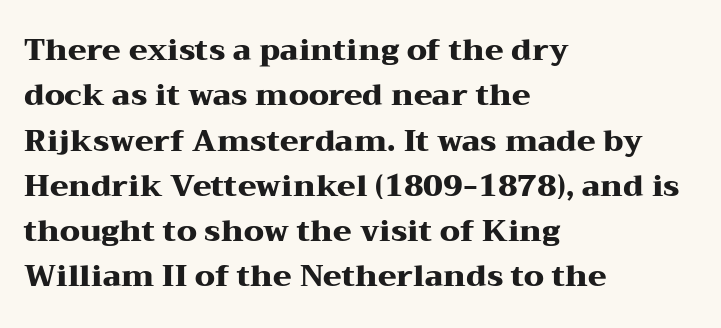
{"serif": "yes", "italic": "no", "bold": "yes", "weight": "heavy", "width": "wide", "stroke_contrast": "medium", "x_height": "medium", "monospaced": "no", "underline": "no", "align": "left", "line_spacing": "normal", "line_spacing_ratio": 1.51, "letter_spacing": "normal", "letter_spacing_em": 0.0, "glyph_px": 30}
